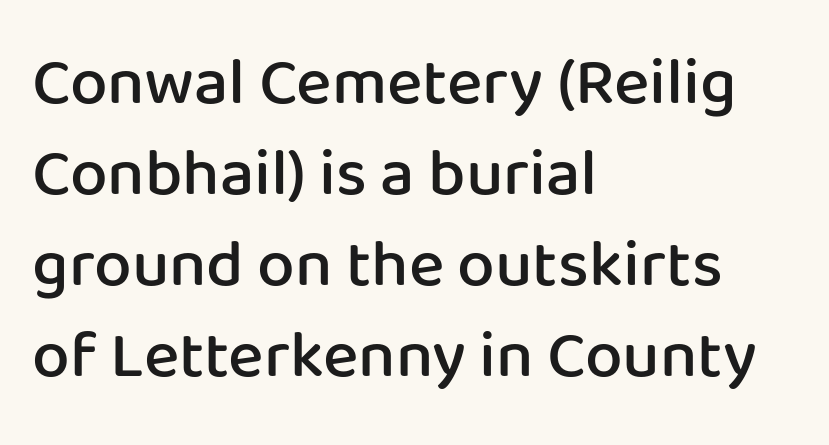
The image shows 67 px semibold sans-serif type, upright; set left-aligned, normal line spacing (1.36x), normal letter spacing, not underlined; low stroke contrast and a medium x-height.
